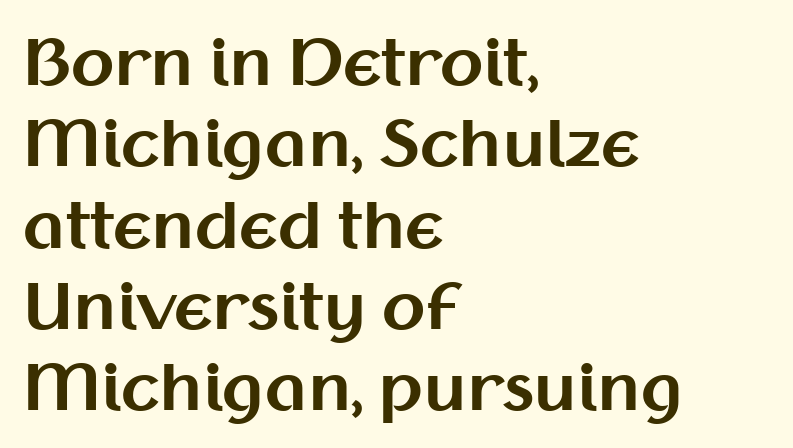
Q: Is the text bold? A: Yes.
Q: Is the text italic (slanted)? A: No, it is upright.
Q: Is the typeface a serif or a sans-serif typeface? A: Sans-serif.
Q: Is the text underlined? A: No.
Q: How is the paragraph aligned? A: Left-aligned.
Q: Is the spacing between letters normal or unusually wide? A: Normal.
Q: Is the spacing between lines tight, normal or loose? A: Normal.
Q: Width (condensed, normal, or wide)? A: Normal.
Q: Stroke contrast? A: Medium.
Q: x-height? A: Medium.
Q: Monospaced? A: No.
